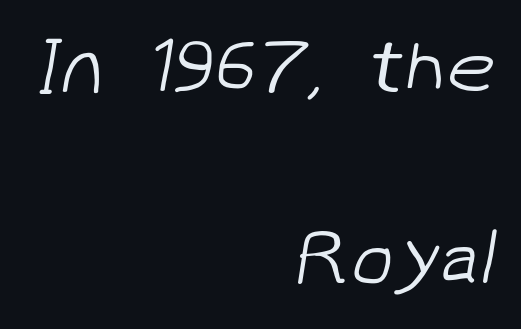
Q: Is the text bold? A: No.
Q: Is the typeface a serif or a sans-serif typeface? A: Sans-serif.
Q: Is the text underlined? A: No.
Q: How is the paragraph aligned? A: Right-aligned.
Q: Is the spacing between letters normal or unusually wide? A: Normal.
Q: Is the spacing between lines tight, normal or loose? A: Loose.
Q: Width (condensed, normal, or wide)? A: Normal.
Q: Stroke contrast? A: Low.
Q: x-height? A: Medium.
Q: Monospaced? A: No.
